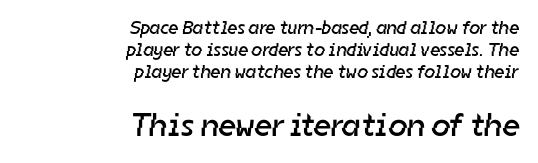
Q: Is the text bold? A: No.
Q: Is the typeface a serif or a sans-serif typeface? A: Sans-serif.
Q: Is the text underlined? A: No.
Q: How is the paragraph aligned? A: Right-aligned.
Q: Is the spacing between letters normal or unusually wide? A: Normal.
Q: Is the spacing between lines tight, normal or loose? A: Tight.
Q: Which block of text is set in a larger size, the first (top) or the second (bottom)? A: The second (bottom) one.
Q: Width (condensed, normal, or wide)? A: Normal.
Q: Stroke contrast? A: Low.
Q: x-height? A: Medium.
Q: Monospaced? A: No.
